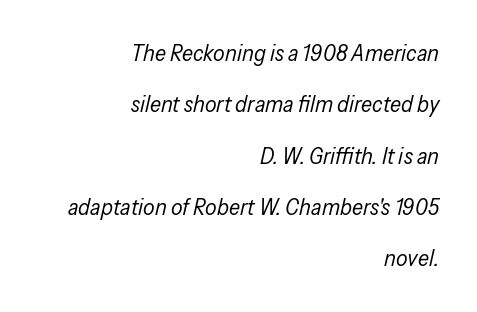
You could fit nearly another row in the gap between these rows. Each row of text sits above clean, open space. Is the letter spacing exaggerated? No — it looks like the ordinary default. Is the type heavy? It reads as light-to-regular instead. Yep, that's italic — everything's leaning.
